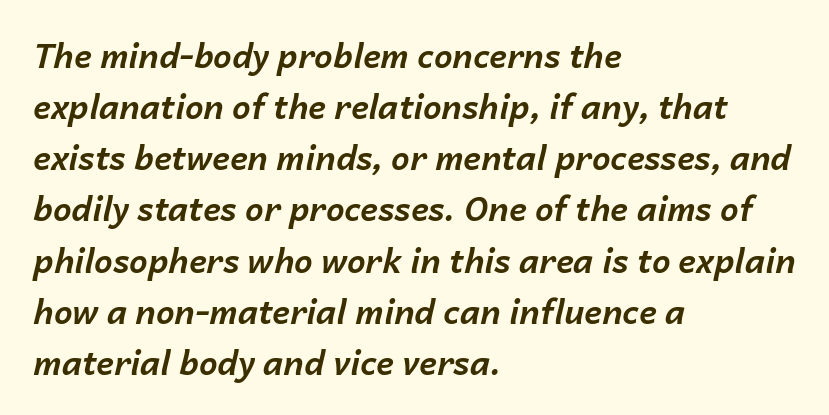
The image shows 33 px bold type, italic (leaning right); set left-aligned, normal line spacing (1.55x), normal letter spacing, not underlined; low stroke contrast and a medium x-height.
